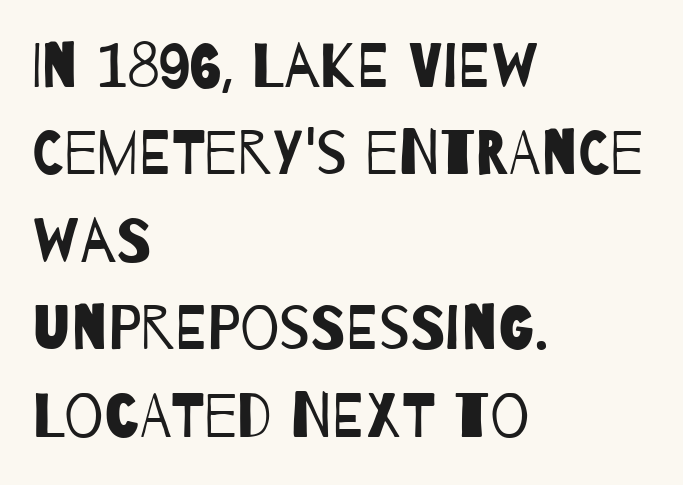
{"serif": "no", "bold": "no", "weight": "regular", "width": "condensed", "stroke_contrast": "low", "x_height": "large", "monospaced": "no", "underline": "no", "align": "left", "line_spacing": "normal", "line_spacing_ratio": 1.41, "letter_spacing": "normal", "letter_spacing_em": 0.0, "glyph_px": 62}
